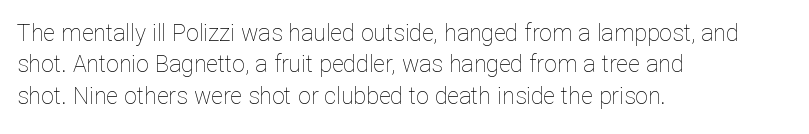
The image shows 23 px text type, upright; set left-aligned, normal line spacing (1.36x), normal letter spacing, not underlined.
